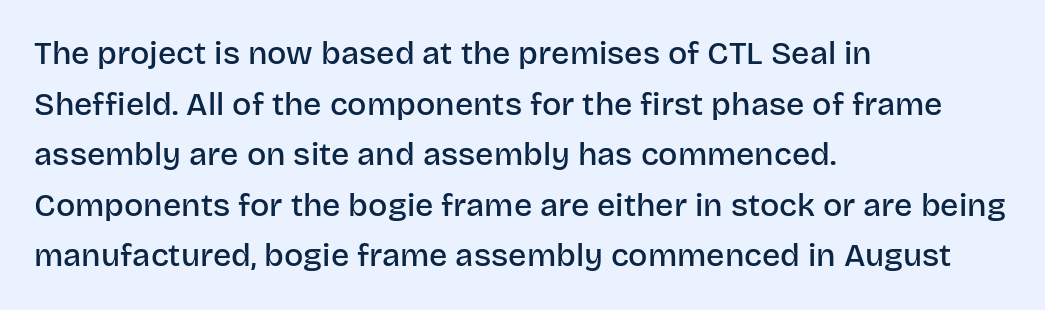
The image shows 32 px semibold sans-serif type, upright; set left-aligned, normal line spacing (1.58x), normal letter spacing, not underlined; low stroke contrast and a large x-height.
